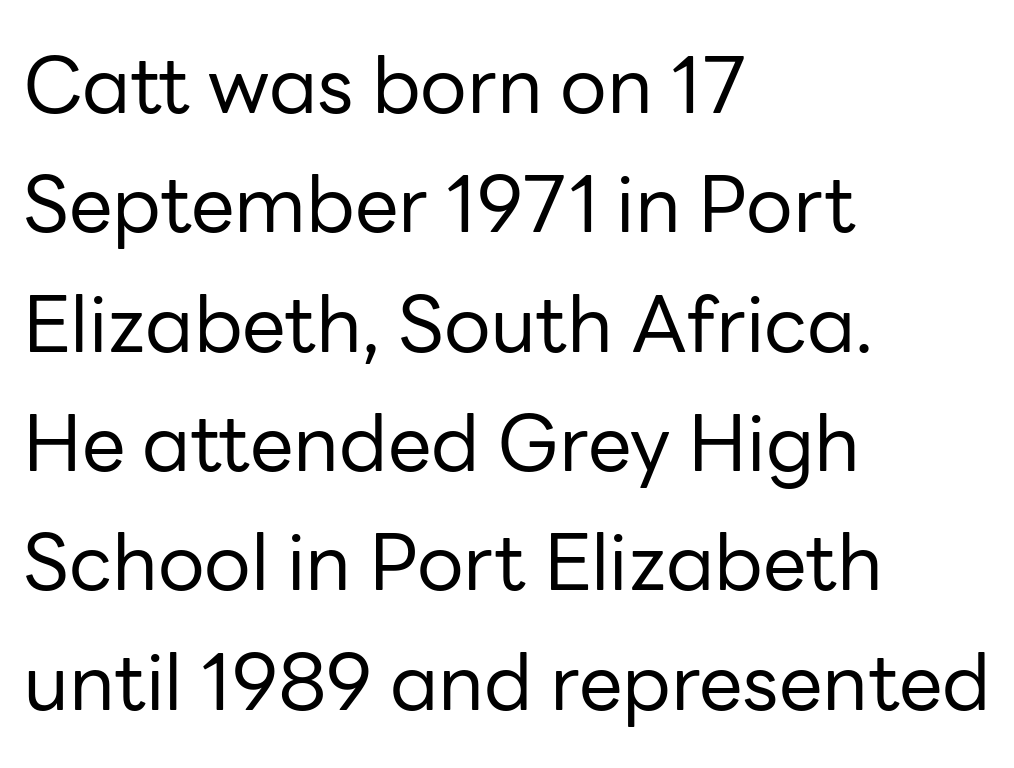
Type style note: lacks serifs. No extra tracking has been applied to these lines. Rows of type keep a routine distance in the vertical direction. Left-aligned paragraph, ragged on the right.
